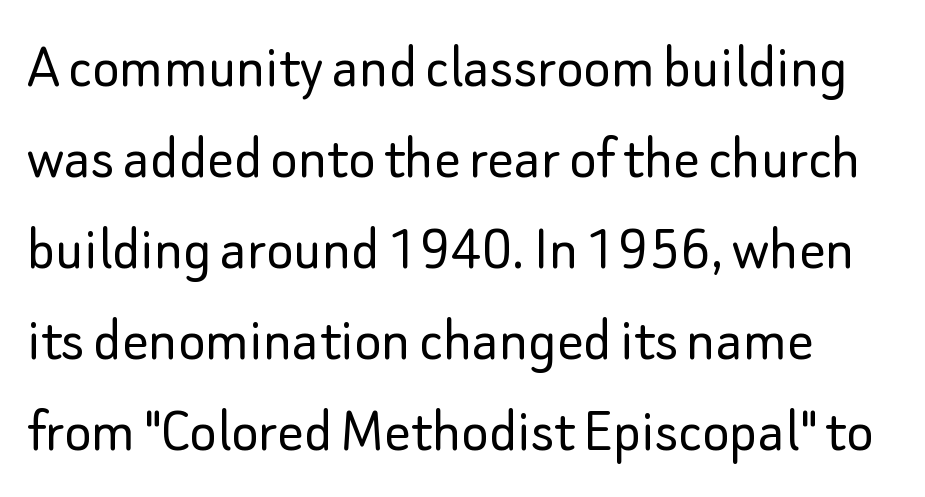
The image shows 65 px light sans-serif type, upright; set normal line spacing (1.4x), normal letter spacing, not underlined; low stroke contrast and a small x-height.
